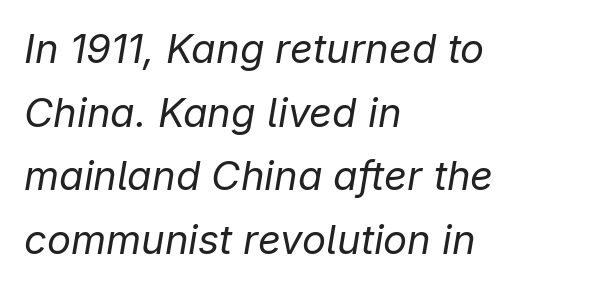
Q: Is the text bold? A: No.
Q: Is the text italic (slanted)? A: Yes, it leans right by about 9 degrees.
Q: Is the text underlined? A: No.
Q: How is the paragraph aligned? A: Left-aligned.
Q: Is the spacing between letters normal or unusually wide? A: Normal.
Q: Is the spacing between lines tight, normal or loose? A: Normal.
Q: Width (condensed, normal, or wide)? A: Normal.
Q: Stroke contrast? A: Low.
Q: x-height? A: Medium.
Q: Monospaced? A: No.
